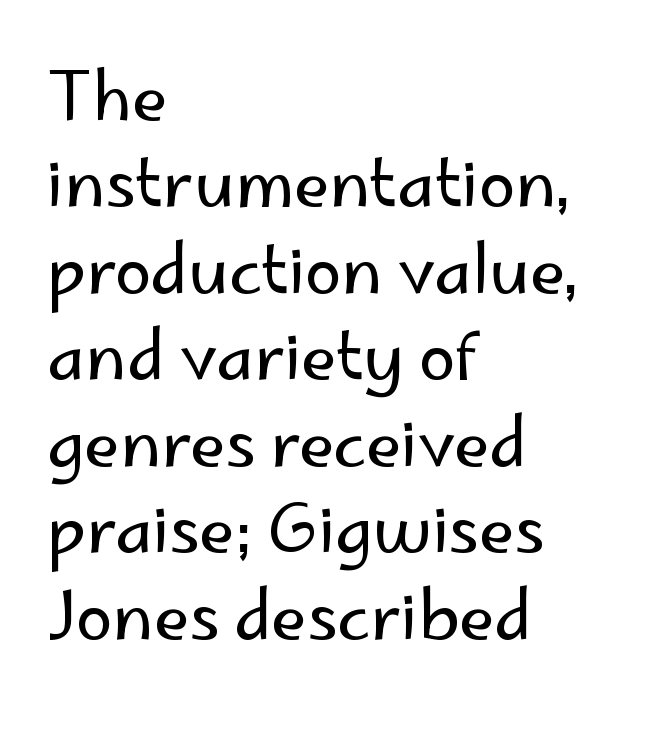
{"serif": "no", "italic": "no", "bold": "no", "weight": "regular", "width": "normal", "stroke_contrast": "low", "x_height": "small", "monospaced": "no", "underline": "no", "align": "left", "line_spacing": "normal", "line_spacing_ratio": 1.31, "letter_spacing": "normal", "letter_spacing_em": 0.0, "glyph_px": 66}
